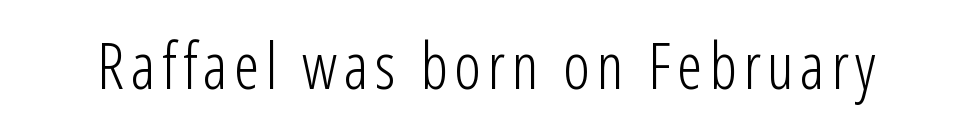
Q: Is the text bold? A: No.
Q: Is the text italic (slanted)? A: No, it is upright.
Q: Is the typeface a serif or a sans-serif typeface? A: Sans-serif.
Q: Is the text underlined? A: No.
Q: Width (condensed, normal, or wide)? A: Condensed.
Q: Stroke contrast? A: Low.
Q: x-height? A: Medium.
Q: Monospaced? A: No.
